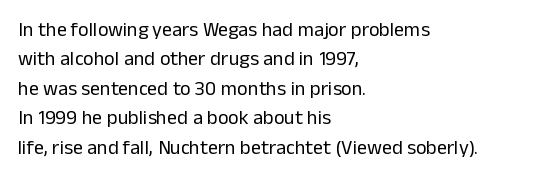
Look at the tracking — it's just the regular setting, nothing added. This sample keeps an unexceptional amount of space between lines. A typesetter would mark this as roman, not italic. Each row of text sits above clean, open space. Ink coverage per letter is moderate at most. This rendering uses left alignment, leaving the right contour irregular.
